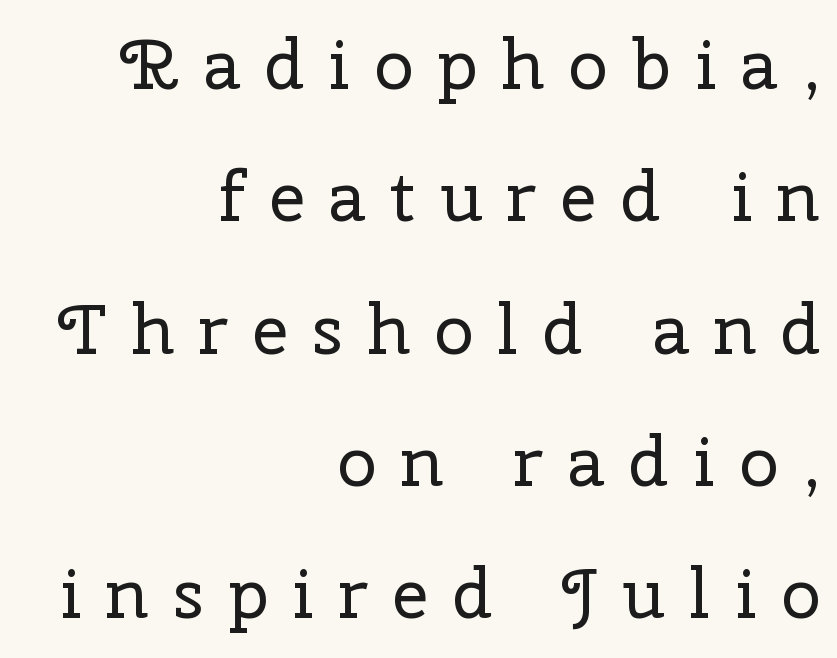
Q: Is the text bold? A: No.
Q: Is the text italic (slanted)? A: No, it is upright.
Q: Is the typeface a serif or a sans-serif typeface? A: Serif.
Q: Is the text underlined? A: No.
Q: How is the paragraph aligned? A: Right-aligned.
Q: Is the spacing between letters normal or unusually wide? A: Unusually wide.
Q: Width (condensed, normal, or wide)? A: Normal.
Q: Stroke contrast? A: Low.
Q: x-height? A: Medium.
Q: Monospaced? A: No.
